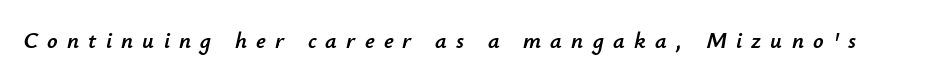
Nobody drew a line under any word here. You can tell it's italic because the verticals aren't actually vertical. This sample uses expanded letter spacing, leaving extra air between glyphs.
